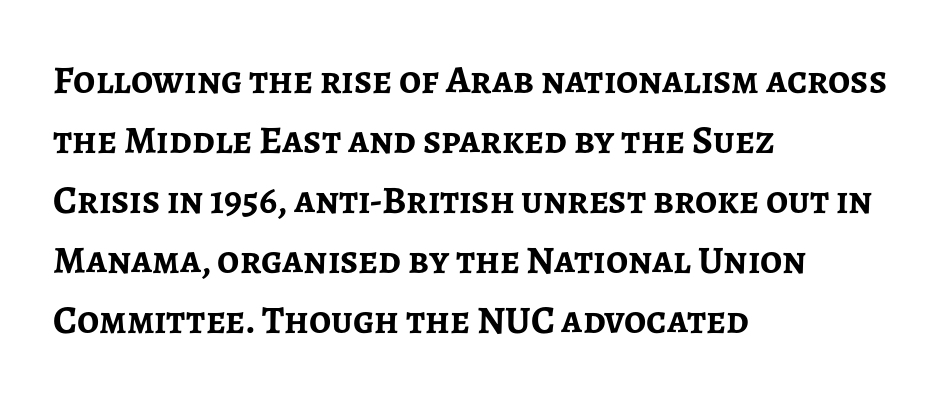
The image shows 39 px semibold sans-serif type, upright; set left-aligned, normal line spacing (1.54x), normal letter spacing, not underlined; low stroke contrast and a medium x-height.
